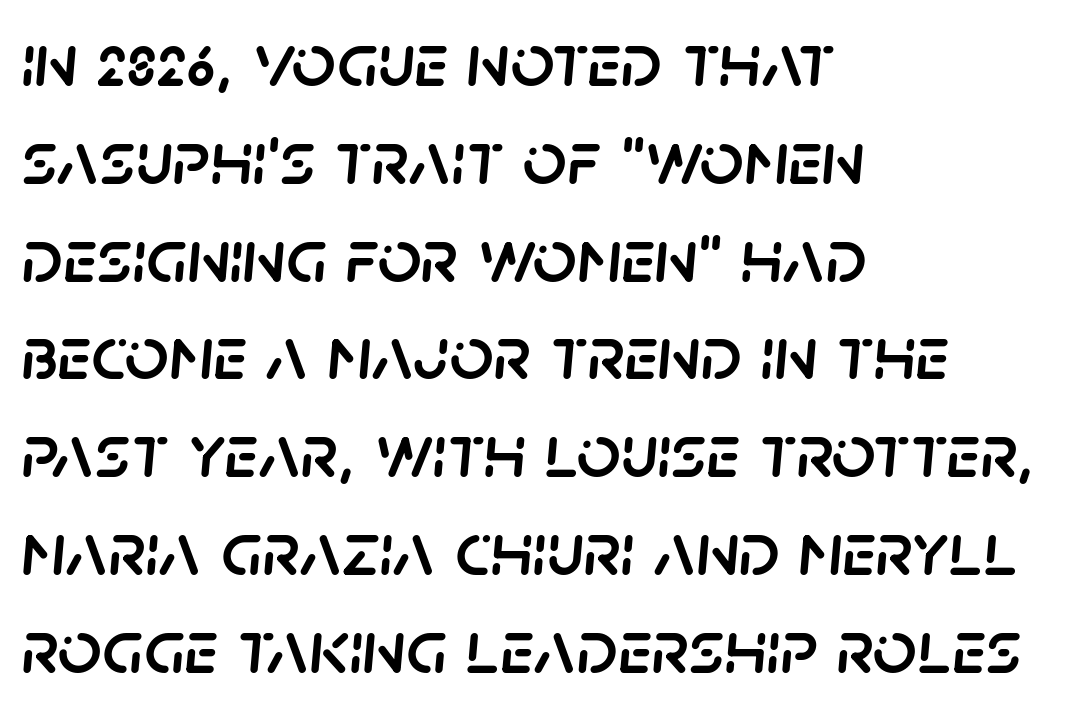
{"italic": "yes", "lean": "right", "slant_degrees": 5, "width": "normal", "stroke_contrast": "low", "x_height": "large", "monospaced": "no", "underline": "no", "align": "left", "line_spacing": "normal", "line_spacing_ratio": 1.27, "letter_spacing": "normal", "letter_spacing_em": 0.0, "glyph_px": 77}
